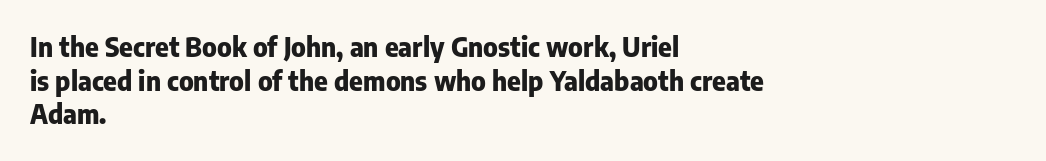
Regarding leading, the lines here are spaced in the standard way. Nothing unusual about the tracking: characters are spaced as the font intends. Clear beneath every line of the passage. The compositor pushed each line to the left boundary. Ascenders rise straight up at ninety degrees. The font is running at its bold setting.
